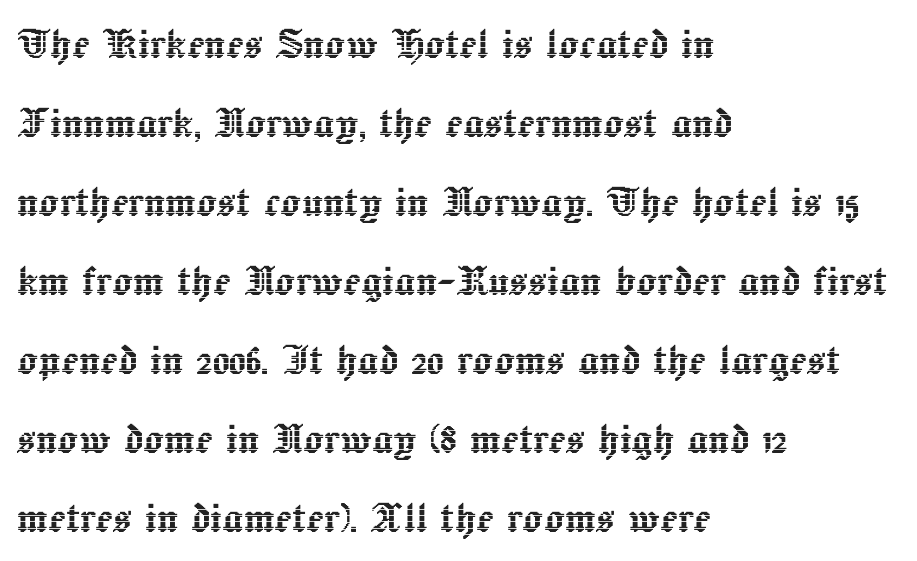
Italic: no, the glyphs are upright roman. The type is set solid horizontally, with unmodified tracking. Do the characters align in a grid? No, the font is proportional. Line starts are locked; line ends wander. Nobody drew a line under any word here. These lines sit exactly where default settings would place them.
